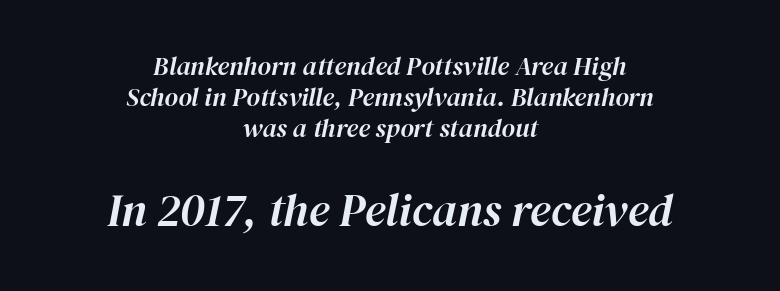
Compared with a flush-left layout, this one balances lines on the center instead. Spacing between characters is what you'd get straight out of the box. Reading top to bottom, the characters get bigger at the block break. Unmarked baselines from the first word to the last. Would a proofreader flag this as italicized? Yes.
